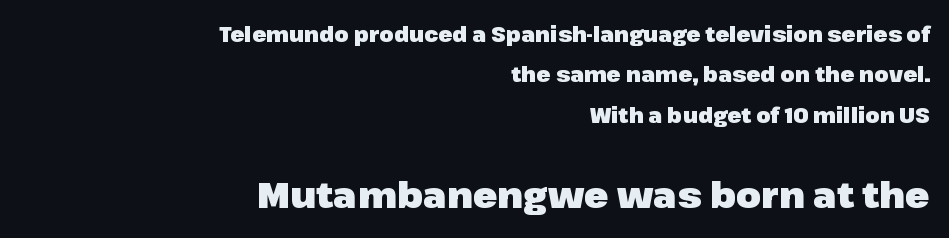
{"serif": "no", "italic": "no", "bold": "yes", "weight": "heavy", "width": "normal", "stroke_contrast": "low", "x_height": "medium", "monospaced": "no", "underline": "no", "align": "right", "line_spacing": "loose", "line_spacing_ratio": 1.92, "letter_spacing": "normal", "letter_spacing_em": 0.0, "larger_block": "second", "size_ratio": 1.71, "glyph_px": 36}
